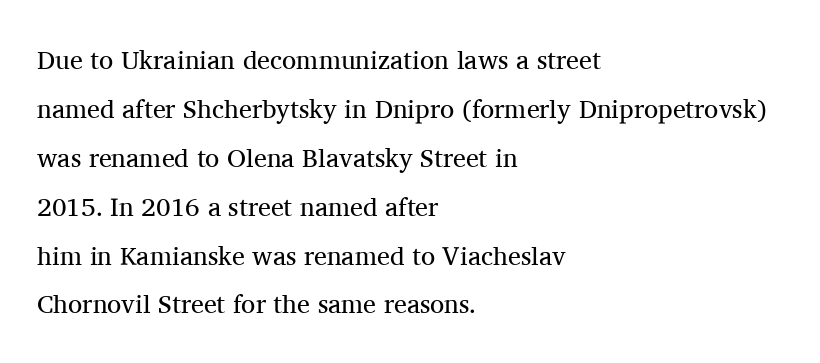
Q: Is the text bold? A: No.
Q: Is the text italic (slanted)? A: No, it is upright.
Q: Is the text underlined? A: No.
Q: How is the paragraph aligned? A: Left-aligned.
Q: Is the spacing between letters normal or unusually wide? A: Normal.
